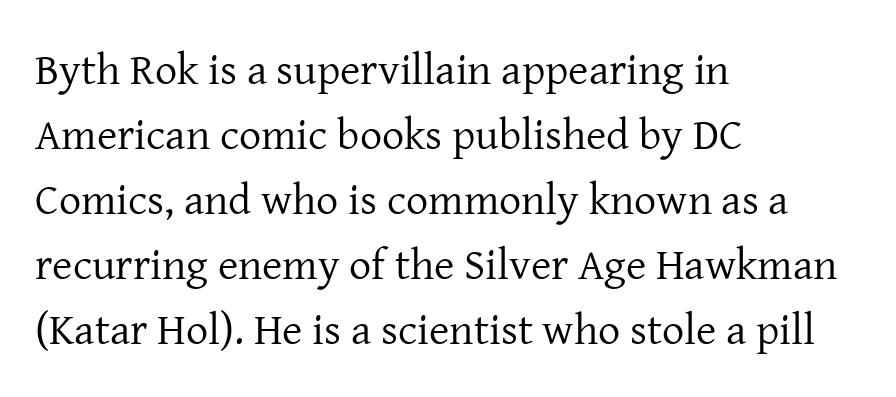
{"serif": "yes", "italic": "no", "bold": "no", "weight": "regular", "width": "normal", "stroke_contrast": "low", "x_height": "medium", "monospaced": "no", "underline": "no", "align": "left", "line_spacing": "normal", "line_spacing_ratio": 1.48, "letter_spacing": "normal", "letter_spacing_em": 0.0, "glyph_px": 44}
